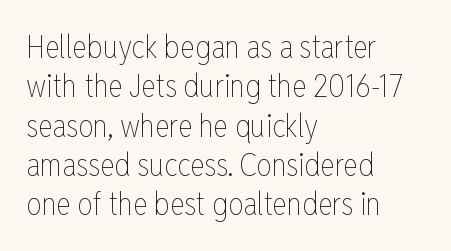
The image shows 31 px thin, condensed type, upright; set left-aligned, normal line spacing (1.27x), normal letter spacing, not underlined; low stroke contrast and a medium x-height.
